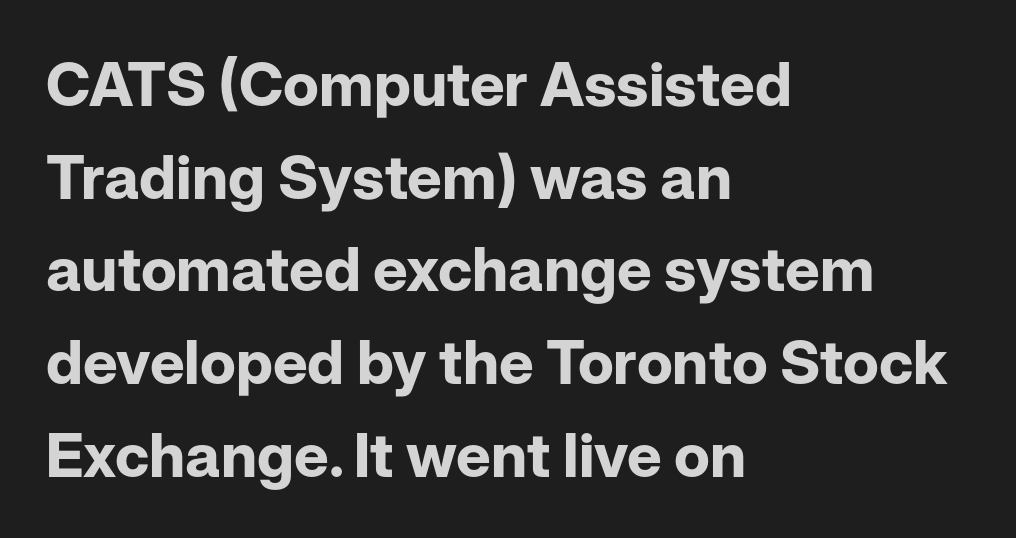
Q: Is the text bold? A: Yes.
Q: Is the text italic (slanted)? A: No, it is upright.
Q: Is the typeface a serif or a sans-serif typeface? A: Sans-serif.
Q: Is the text underlined? A: No.
Q: How is the paragraph aligned? A: Left-aligned.
Q: Is the spacing between letters normal or unusually wide? A: Normal.
Q: Is the spacing between lines tight, normal or loose? A: Normal.
Q: Width (condensed, normal, or wide)? A: Normal.
Q: Stroke contrast? A: Low.
Q: x-height? A: Medium.
Q: Monospaced? A: No.
